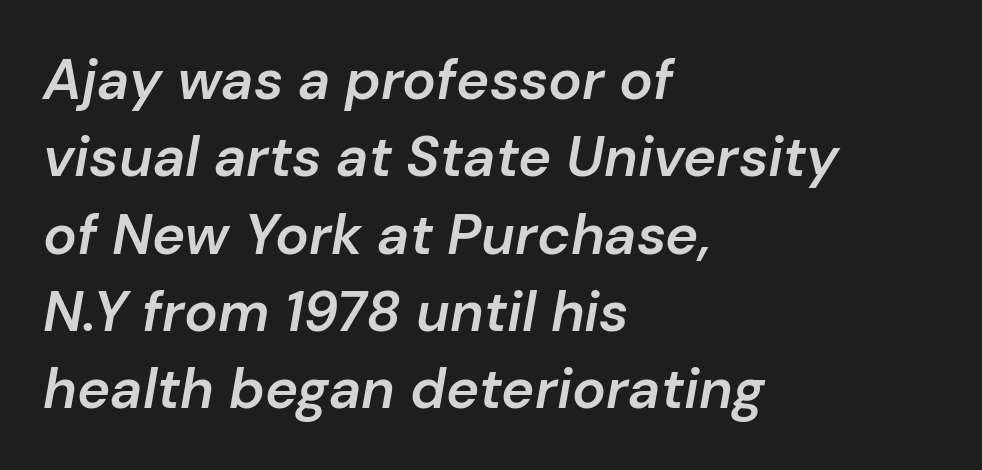
{"italic": "yes", "lean": "right", "slant_degrees": 10, "bold": "semi", "weight": "semibold", "width": "normal", "stroke_contrast": "low", "x_height": "medium", "monospaced": "no", "underline": "no", "align": "left", "line_spacing": "normal", "line_spacing_ratio": 1.38, "letter_spacing": "normal", "letter_spacing_em": 0.0, "glyph_px": 56}
